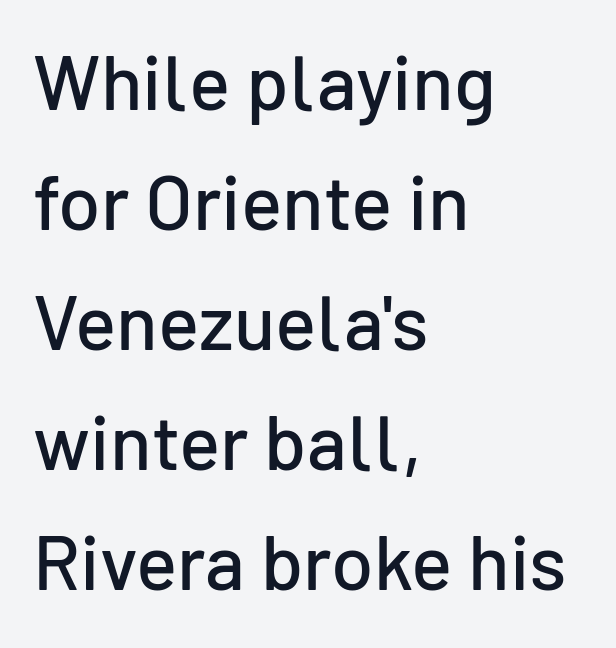
The image shows 77 px sans-serif type, upright; set left-aligned, normal line spacing (1.56x), normal letter spacing, not underlined; low stroke contrast and a medium x-height.
